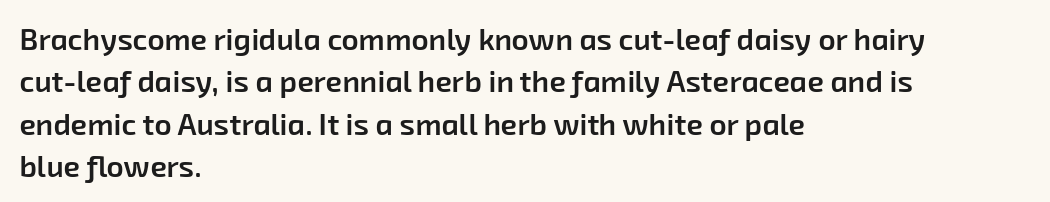
{"serif": "no", "bold": "semi", "weight": "semibold", "width": "normal", "stroke_contrast": "low", "x_height": "medium", "monospaced": "no", "underline": "no", "align": "left", "line_spacing": "normal", "line_spacing_ratio": 1.41, "letter_spacing": "normal", "letter_spacing_em": 0.0, "glyph_px": 30}
